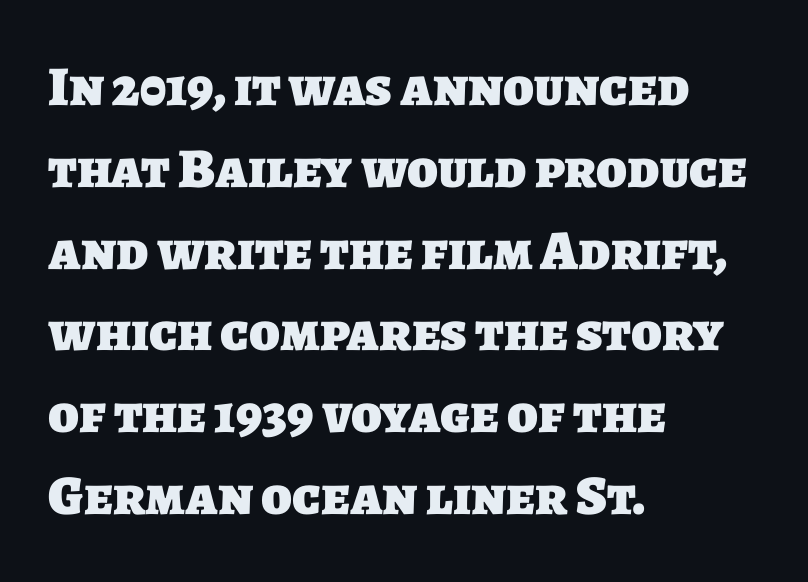
Q: Is the text bold? A: Yes.
Q: Is the typeface a serif or a sans-serif typeface? A: Sans-serif.
Q: Is the text underlined? A: No.
Q: How is the paragraph aligned? A: Left-aligned.
Q: Is the spacing between letters normal or unusually wide? A: Normal.
Q: Is the spacing between lines tight, normal or loose? A: Normal.
Q: Width (condensed, normal, or wide)? A: Normal.
Q: Stroke contrast? A: Low.
Q: x-height? A: Large.
Q: Monospaced? A: No.
